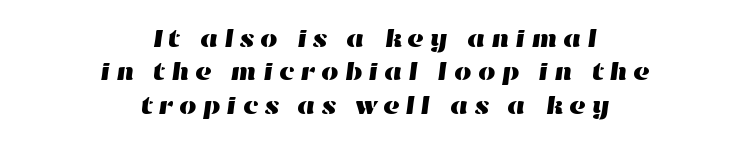
Q: Is the text underlined? A: No.
Q: How is the paragraph aligned? A: Centered.
Q: Is the spacing between letters normal or unusually wide? A: Unusually wide.
Q: Is the spacing between lines tight, normal or loose? A: Normal.
